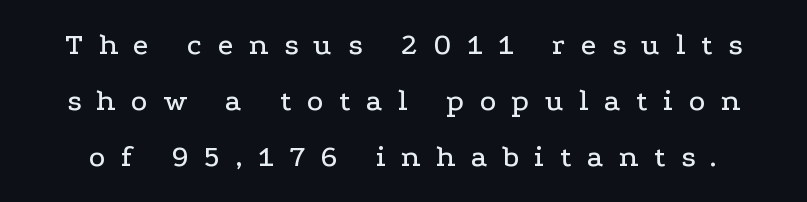
{"serif": "yes", "italic": "no", "width": "wide", "stroke_contrast": "low", "x_height": "medium", "monospaced": "no", "underline": "no", "line_spacing_ratio": 1.81, "letter_spacing": "wide", "letter_spacing_em": 0.5, "glyph_px": 31}
